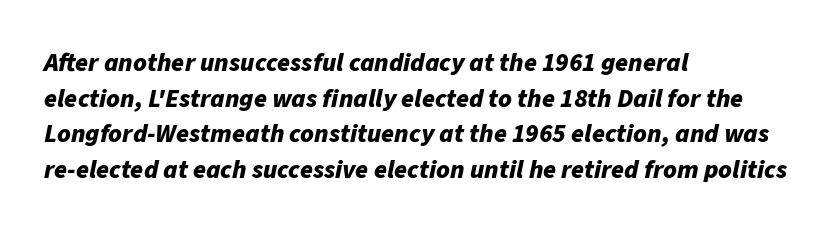
The image shows 26 px bold type, italic (leaning right); set left-aligned, normal line spacing (1.37x), normal letter spacing, not underlined.
